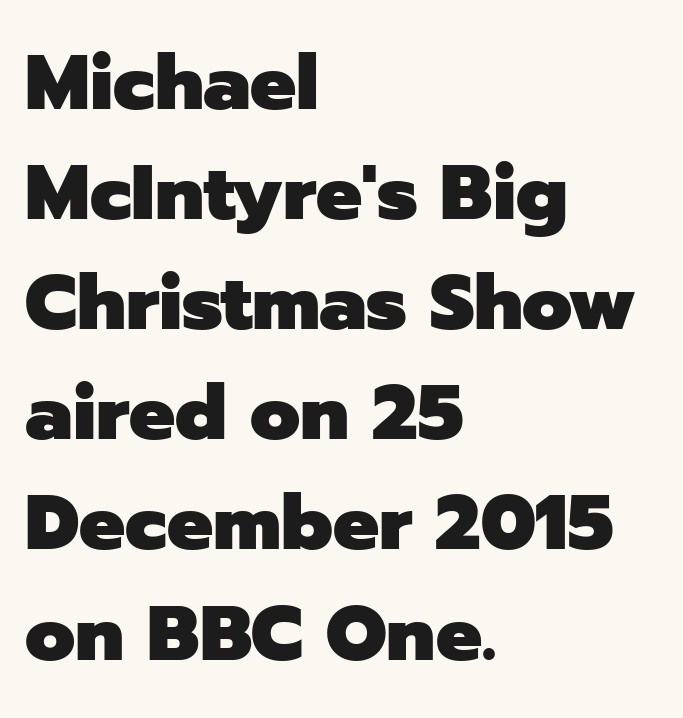
The image shows 77 px heavy sans-serif type, upright; set left-aligned, normal line spacing (1.43x), normal letter spacing, not underlined; low stroke contrast and a medium x-height.
